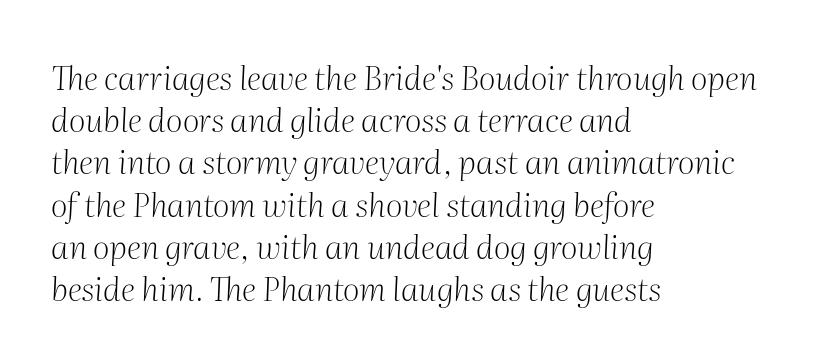
{"serif": "yes", "italic": "yes", "lean": "right", "slant_degrees": 2, "bold": "no", "weight": "light", "width": "normal", "stroke_contrast": "medium", "x_height": "medium", "monospaced": "no", "underline": "no", "align": "left", "line_spacing": "normal", "line_spacing_ratio": 1.28, "letter_spacing": "normal", "letter_spacing_em": 0.0, "glyph_px": 33}
